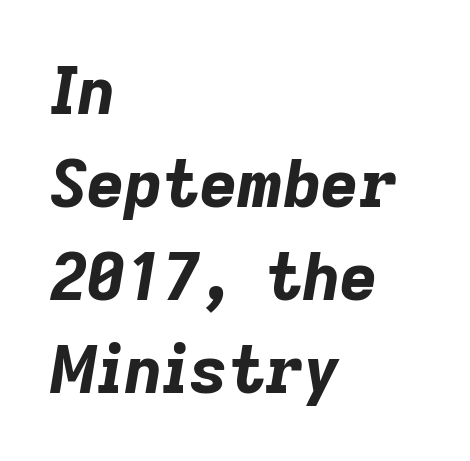
{"italic": "yes", "lean": "right", "slant_degrees": 9, "bold": "yes", "weight": "bold", "width": "normal", "stroke_contrast": "low", "x_height": "medium", "monospaced": "no", "underline": "no", "align": "left", "line_spacing": "normal", "line_spacing_ratio": 1.43, "letter_spacing": "normal", "letter_spacing_em": 0.0, "glyph_px": 65}
